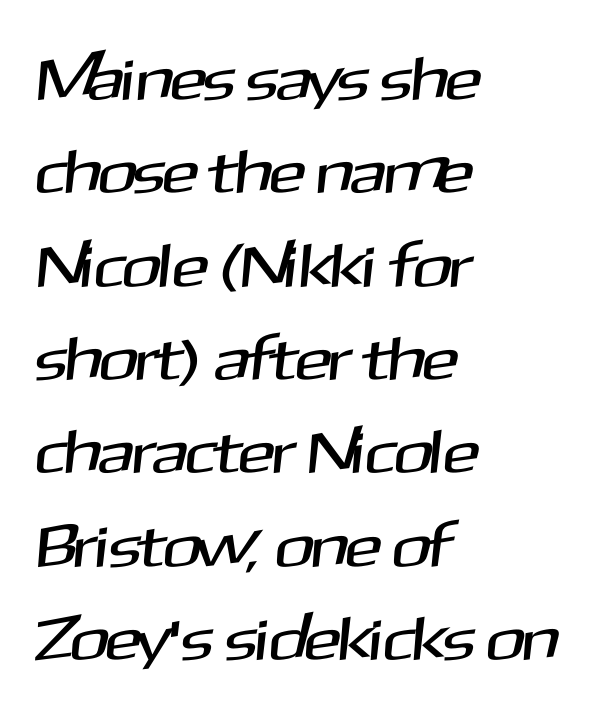
The image shows 61 px sans-serif type; set left-aligned, normal line spacing (1.53x), normal letter spacing, not underlined; medium stroke contrast and a medium x-height.
